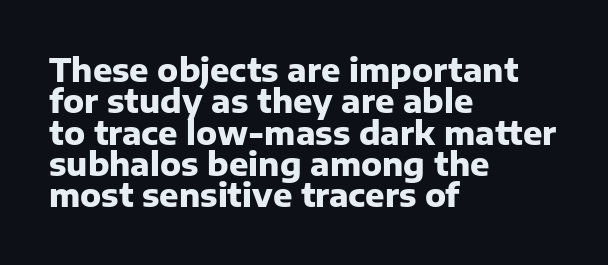
{"serif": "no", "italic": "no", "bold": "yes", "weight": "heavy", "width": "normal", "stroke_contrast": "low", "x_height": "medium", "monospaced": "no", "underline": "no", "align": "left", "line_spacing": "tight", "line_spacing_ratio": 0.98, "letter_spacing": "normal", "letter_spacing_em": 0.0, "glyph_px": 32}
